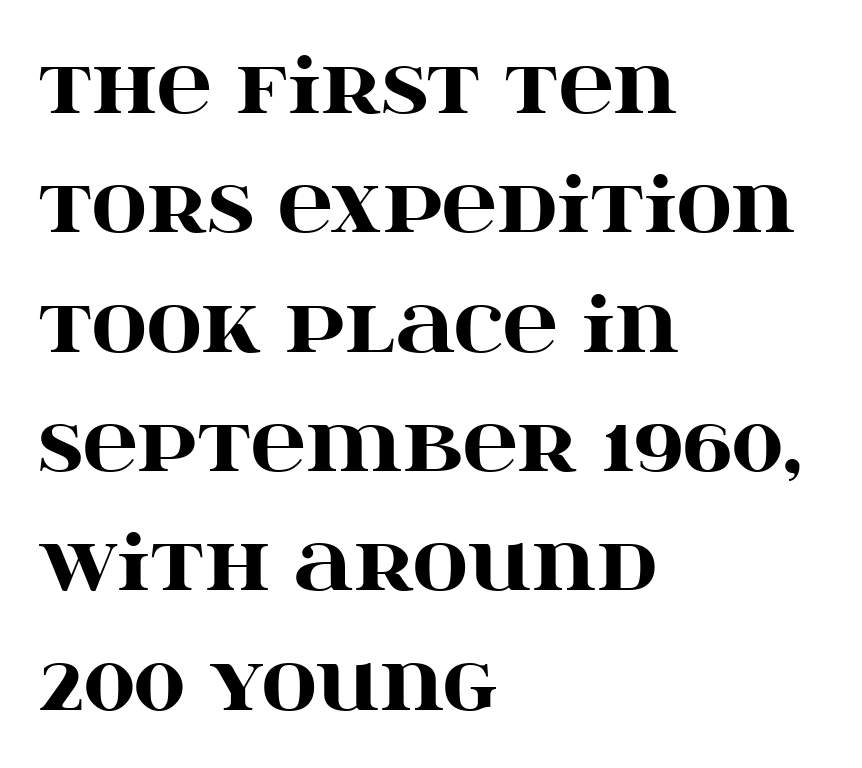
The image shows 76 px heavy, wide serif type, upright; set left-aligned, normal line spacing (1.57x), normal letter spacing, not underlined; high stroke contrast and a large x-height.
